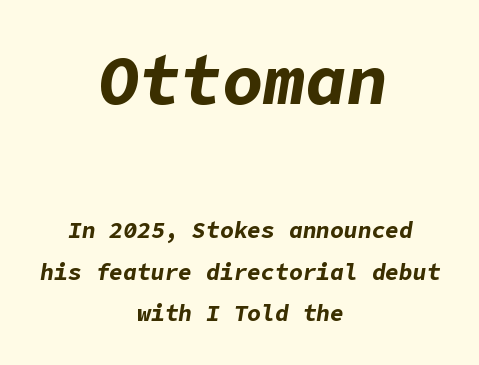
Q: Is the text bold? A: Yes.
Q: Is the text italic (slanted)? A: Yes, it leans right by about 9 degrees.
Q: Is the text underlined? A: No.
Q: How is the paragraph aligned? A: Centered.
Q: Is the spacing between letters normal or unusually wide? A: Normal.
Q: Which block of text is set in a larger size, the first (top) or the second (bottom)? A: The first (top) one.
Q: Width (condensed, normal, or wide)? A: Normal.
Q: Stroke contrast? A: Low.
Q: x-height? A: Medium.
